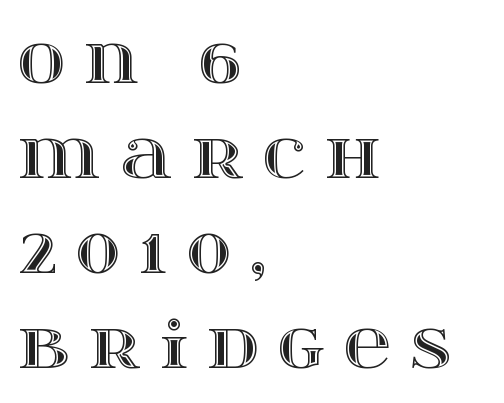
The image shows 65 px wide type, upright; set left-aligned, normal line spacing (1.46x), unusually wide letter spacing (+0.3 em), not underlined; a large x-height.
